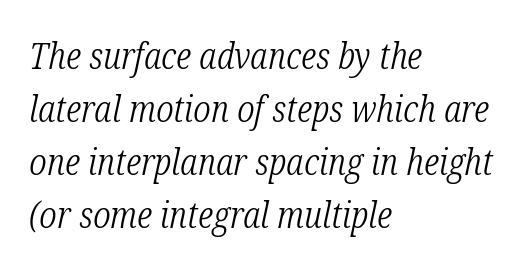
Q: Is the text bold? A: No.
Q: Is the text italic (slanted)? A: Yes, it leans right by about 12 degrees.
Q: Is the typeface a serif or a sans-serif typeface? A: Serif.
Q: Is the text underlined? A: No.
Q: How is the paragraph aligned? A: Left-aligned.
Q: Is the spacing between letters normal or unusually wide? A: Normal.
Q: Is the spacing between lines tight, normal or loose? A: Normal.
Q: Width (condensed, normal, or wide)? A: Condensed.
Q: Stroke contrast? A: Low.
Q: x-height? A: Medium.
Q: Monospaced? A: No.
